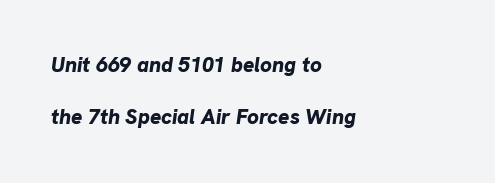
The image shows 21 px bold type, italic (leaning right); set left-aligned, loose line spacing (2.48x), normal letter spacing, not underlined.
